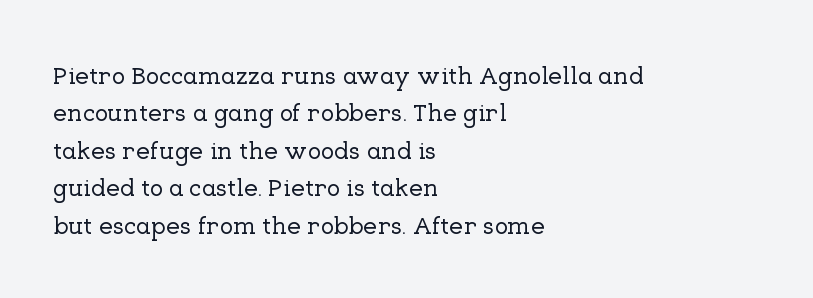
Q: Is the text italic (slanted)? A: No, it is upright.
Q: Is the text underlined? A: No.
Q: How is the paragraph aligned? A: Left-aligned.
Q: Is the spacing between letters normal or unusually wide? A: Normal.
Q: Is the spacing between lines tight, normal or loose? A: Normal.
